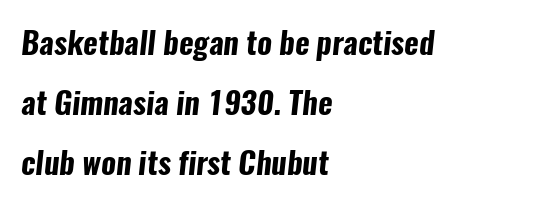
This sample uses plain, unmodified letter spacing. Classification — sans serif. The space directly below the letters is spotless. The characters look thick and weighty, a clear bold.
